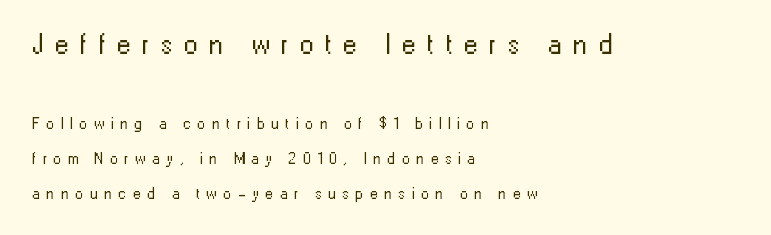
Q: Is the text bold? A: No.
Q: Is the text italic (slanted)? A: No, it is upright.
Q: Is the typeface a serif or a sans-serif typeface? A: Sans-serif.
Q: Is the text underlined? A: No.
Q: How is the paragraph aligned? A: Left-aligned.
Q: Is the spacing between letters normal or unusually wide? A: Unusually wide.
Q: Is the spacing between lines tight, normal or loose? A: Loose.
Q: Which block of text is set in a larger size, the first (top) or the second (bottom)? A: The first (top) one.
Q: Width (condensed, normal, or wide)? A: Normal.
Q: Stroke contrast? A: Low.
Q: x-height? A: Medium.
Q: Monospaced? A: No.
